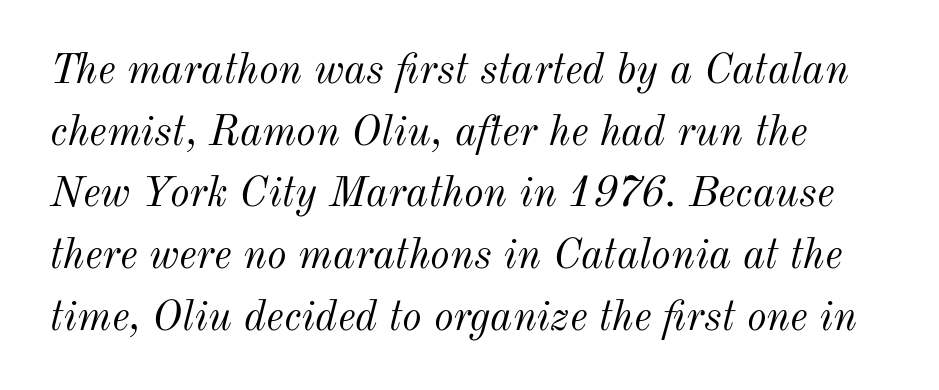
Q: Is the text bold? A: No.
Q: Is the text italic (slanted)? A: Yes, it leans right by about 12 degrees.
Q: Is the text underlined? A: No.
Q: Is the spacing between letters normal or unusually wide? A: Normal.
Q: Is the spacing between lines tight, normal or loose? A: Normal.
Q: Width (condensed, normal, or wide)? A: Normal.
Q: Stroke contrast? A: Medium.
Q: x-height? A: Small.
Q: Monospaced? A: No.
